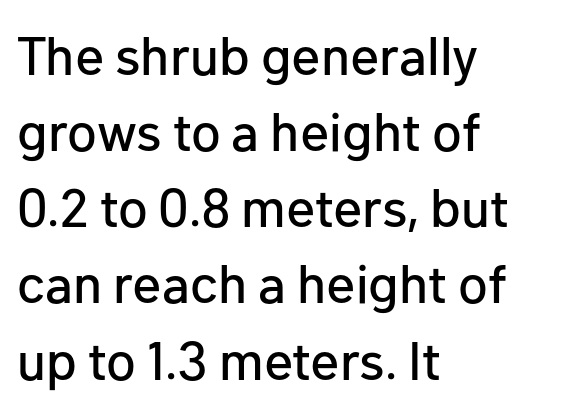
The image shows 54 px sans-serif type, upright; set left-aligned, normal line spacing (1.41x), normal letter spacing, not underlined; low stroke contrast and a medium x-height.
